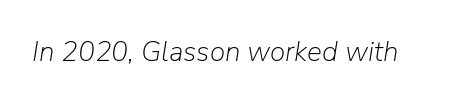
{"italic": "yes", "lean": "right", "slant_degrees": 9, "bold": "no", "weight": "light", "width": "normal", "stroke_contrast": "low", "x_height": "medium", "monospaced": "no", "underline": "no", "letter_spacing": "normal", "letter_spacing_em": 0.0, "glyph_px": 28}
